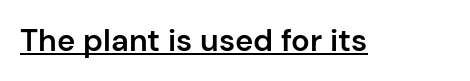
Q: Is the text bold? A: Semi-bold.
Q: Is the text italic (slanted)? A: No, it is upright.
Q: Is the typeface a serif or a sans-serif typeface? A: Sans-serif.
Q: Is the text underlined? A: Yes.
Q: Is the spacing between letters normal or unusually wide? A: Normal.
Q: Width (condensed, normal, or wide)? A: Normal.
Q: Stroke contrast? A: Low.
Q: x-height? A: Medium.
Q: Monospaced? A: No.
